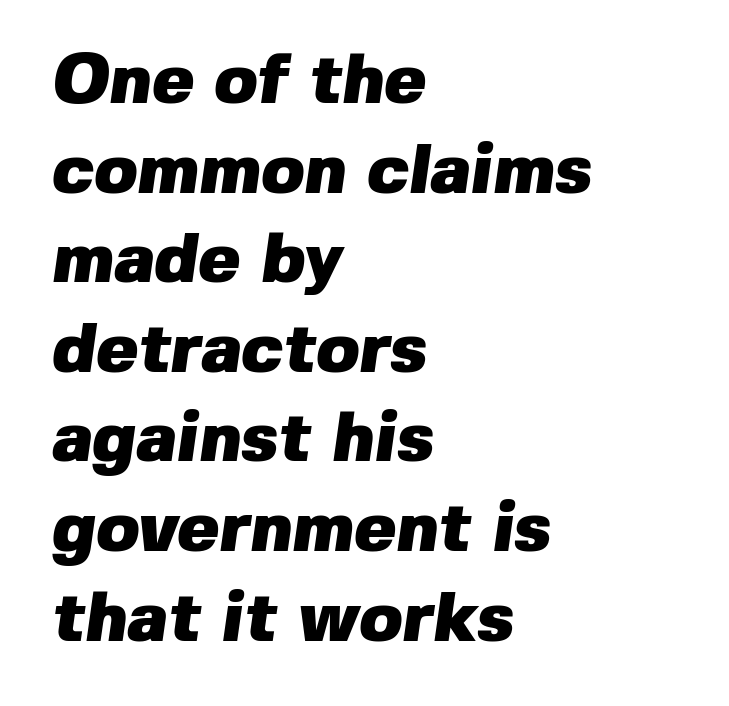
{"serif": "no", "bold": "yes", "weight": "heavy", "width": "normal", "stroke_contrast": "low", "x_height": "medium", "monospaced": "no", "underline": "no", "align": "left", "line_spacing": "normal", "line_spacing_ratio": 1.28, "letter_spacing": "normal", "letter_spacing_em": 0.0, "glyph_px": 70}
